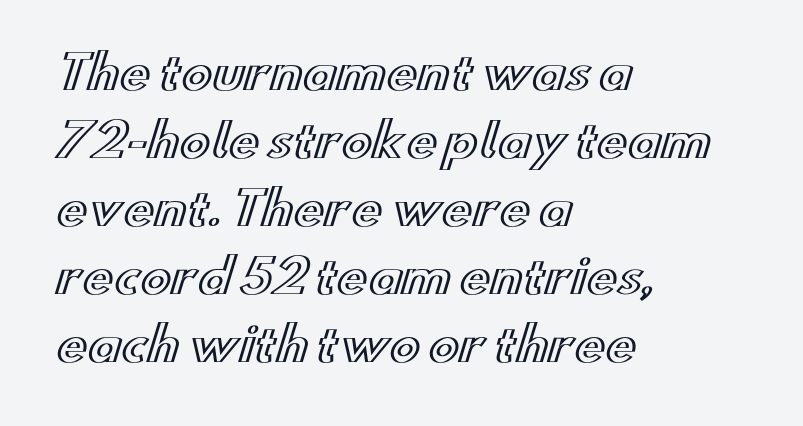
Q: Is the text italic (slanted)? A: Yes.
Q: Is the text underlined? A: No.
Q: How is the paragraph aligned? A: Left-aligned.
Q: Is the spacing between letters normal or unusually wide? A: Normal.
Q: Is the spacing between lines tight, normal or loose? A: Normal.
Q: Width (condensed, normal, or wide)? A: Wide.
Q: x-height? A: Small.
Q: Monospaced? A: No.
